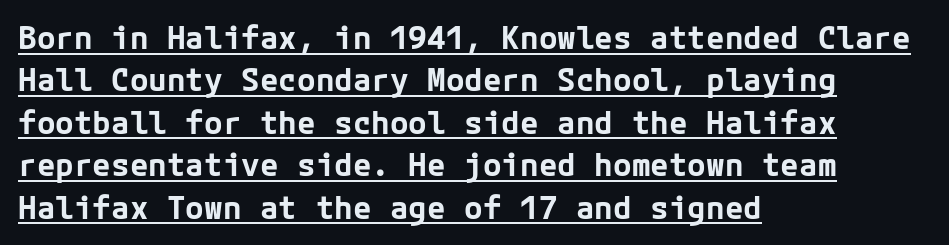
{"serif": "no", "italic": "no", "bold": "yes", "weight": "bold", "width": "normal", "stroke_contrast": "low", "x_height": "medium", "underline": "yes", "align": "left", "line_spacing": "normal", "line_spacing_ratio": 1.37, "letter_spacing": "normal", "letter_spacing_em": 0.0, "glyph_px": 31}
